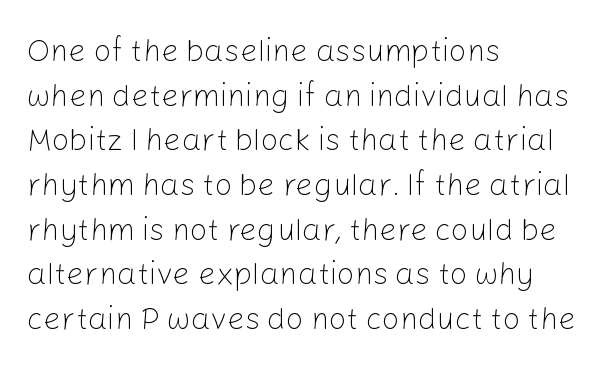
Q: Is the text bold? A: No.
Q: Is the text italic (slanted)? A: No, it is upright.
Q: Is the typeface a serif or a sans-serif typeface? A: Sans-serif.
Q: Is the text underlined? A: No.
Q: How is the paragraph aligned? A: Left-aligned.
Q: Is the spacing between letters normal or unusually wide? A: Normal.
Q: Is the spacing between lines tight, normal or loose? A: Normal.
Q: Width (condensed, normal, or wide)? A: Normal.
Q: Stroke contrast? A: Low.
Q: x-height? A: Medium.
Q: Monospaced? A: No.
